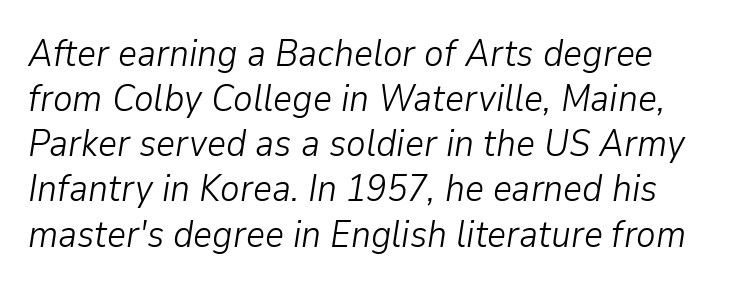
The image shows 37 px light type, italic (leaning right); set line spacing 1.22x, normal letter spacing, not underlined; low stroke contrast and a medium x-height.
